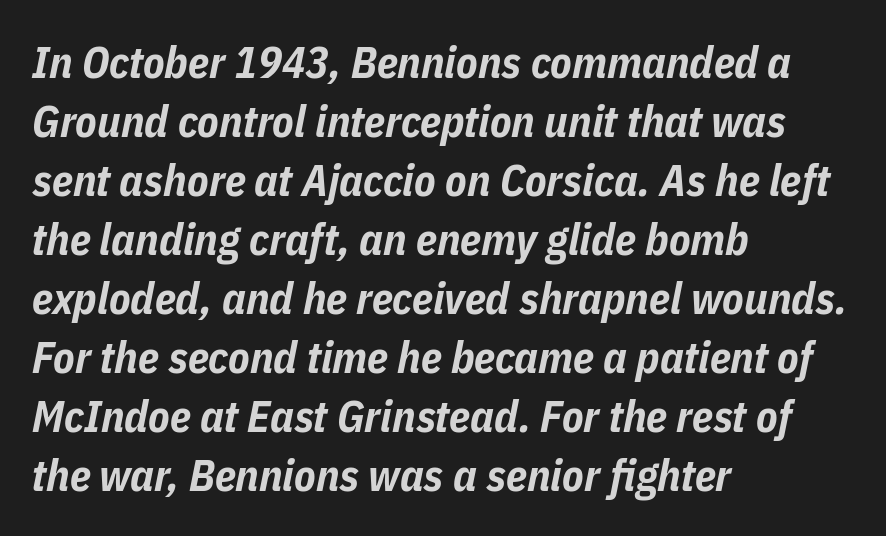
{"italic": "yes", "lean": "right", "slant_degrees": 11, "bold": "yes", "weight": "bold", "width": "condensed", "stroke_contrast": "low", "x_height": "medium", "monospaced": "no", "underline": "no", "align": "left", "line_spacing": "normal", "line_spacing_ratio": 1.34, "letter_spacing": "normal", "letter_spacing_em": 0.0, "glyph_px": 44}
